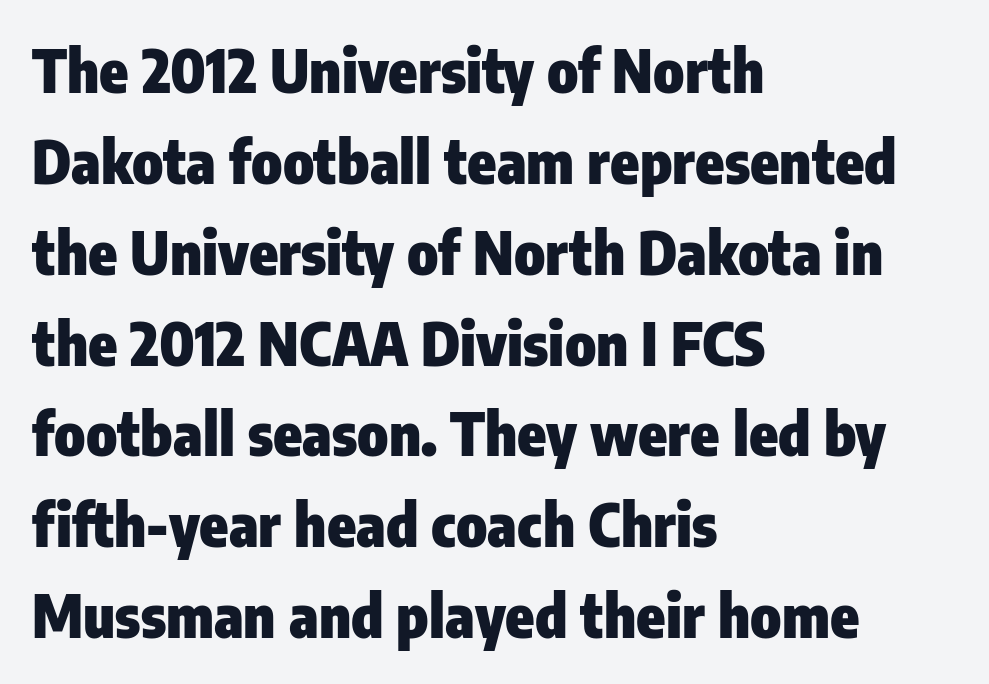
This is the regular roman posture of the typeface. The gaps between neighbouring characters are ordinary and unremarkable. This sample uses a sans-serif face. You'd pick this weight for a headline — it's a proper bold.
